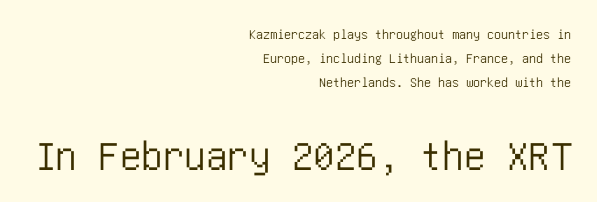
The image shows 43 px condensed sans-serif type, upright; set right-aligned, normal line spacing (1.7x), normal letter spacing, not underlined; the second (bottom) block is 3.07x larger; low stroke contrast and a large x-height.
